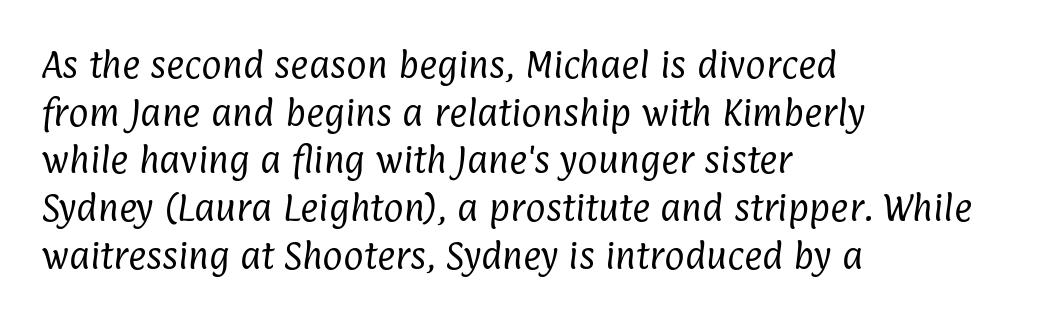
The image shows 31 px regular-weight, condensed sans-serif type; set left-aligned, normal line spacing (1.54x), normal letter spacing, not underlined; low stroke contrast and a medium x-height.
